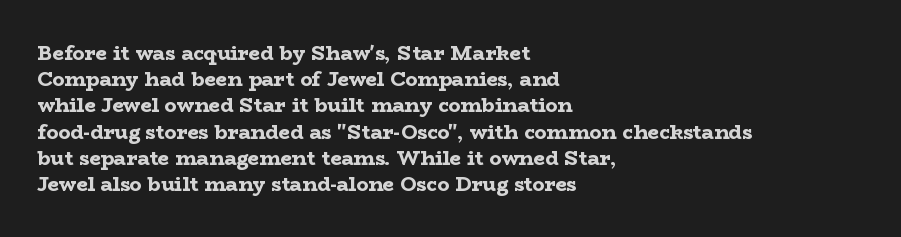
Q: Is the text bold? A: Yes.
Q: Is the text italic (slanted)? A: No, it is upright.
Q: Is the text underlined? A: No.
Q: How is the paragraph aligned? A: Left-aligned.
Q: Is the spacing between letters normal or unusually wide? A: Normal.
Q: Is the spacing between lines tight, normal or loose? A: Normal.
